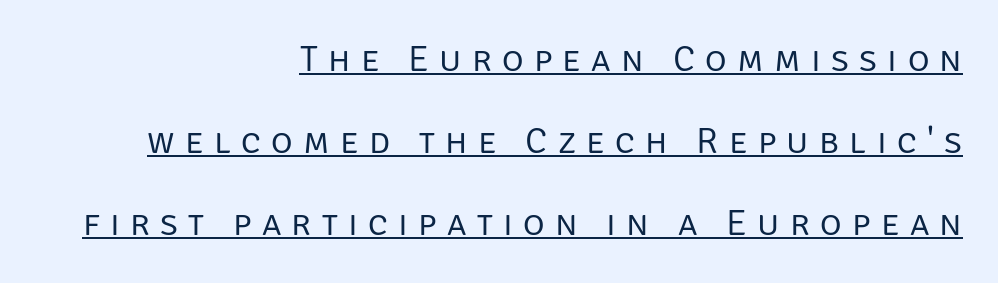
{"serif": "no", "italic": "no", "bold": "no", "weight": "regular", "width": "normal", "stroke_contrast": "low", "x_height": "large", "monospaced": "no", "underline": "yes", "align": "right", "line_spacing": "loose", "line_spacing_ratio": 2.22, "letter_spacing": "wide", "letter_spacing_em": 0.28, "glyph_px": 37}
